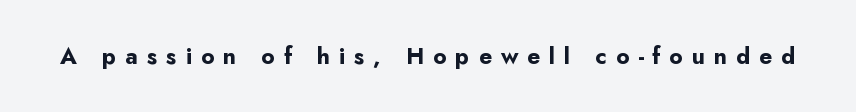
{"italic": "no", "bold": "yes", "underline": "no", "letter_spacing": "wide", "letter_spacing_em": 0.39, "glyph_px": 23}
